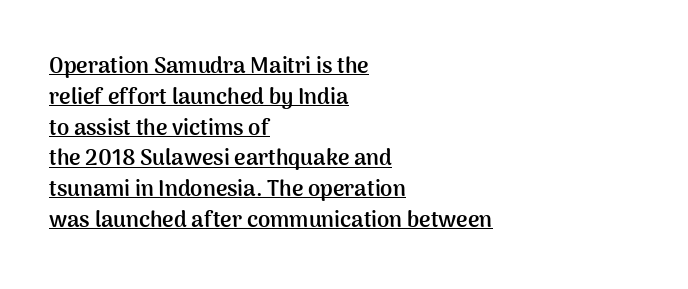
Q: Is the text bold? A: Yes.
Q: Is the text italic (slanted)? A: No, it is upright.
Q: Is the text underlined? A: Yes.
Q: How is the paragraph aligned? A: Left-aligned.
Q: Is the spacing between letters normal or unusually wide? A: Normal.
Q: Is the spacing between lines tight, normal or loose? A: Normal.
